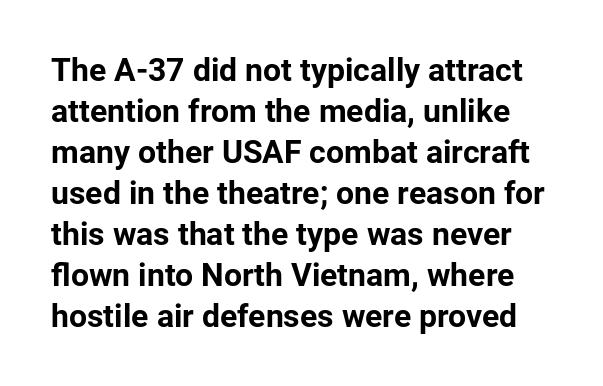
The image shows 32 px bold sans-serif type, upright; set normal line spacing (1.28x), normal letter spacing, not underlined; low stroke contrast and a medium x-height.
